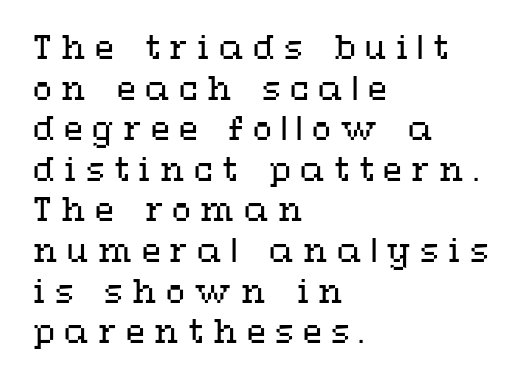
The foot of each line stays bare and open. How would I describe the line gaps? Plain and ordinary. A typesetter would mark this as roman, not italic. Short note: letters widely spaced.
